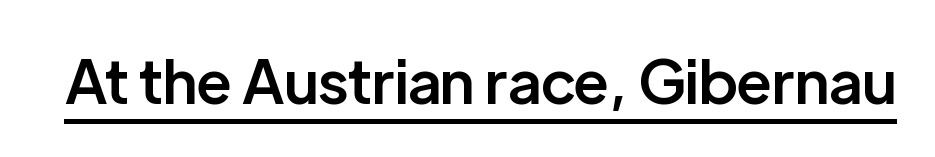
{"serif": "no", "italic": "no", "bold": "semi", "weight": "semibold", "width": "normal", "stroke_contrast": "low", "x_height": "medium", "monospaced": "no", "underline": "yes", "letter_spacing": "normal", "letter_spacing_em": 0.0, "glyph_px": 60}
